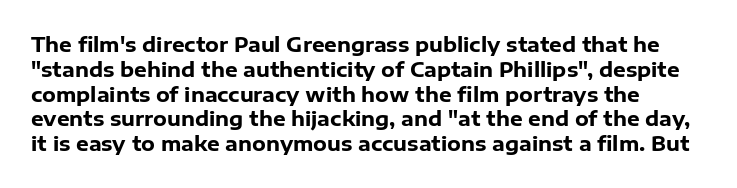
Letter spacing: default. The typesetting leans heavy: a genuine bold. Posture: upright roman. Letters rest on an invisible, unmarked baseline.
